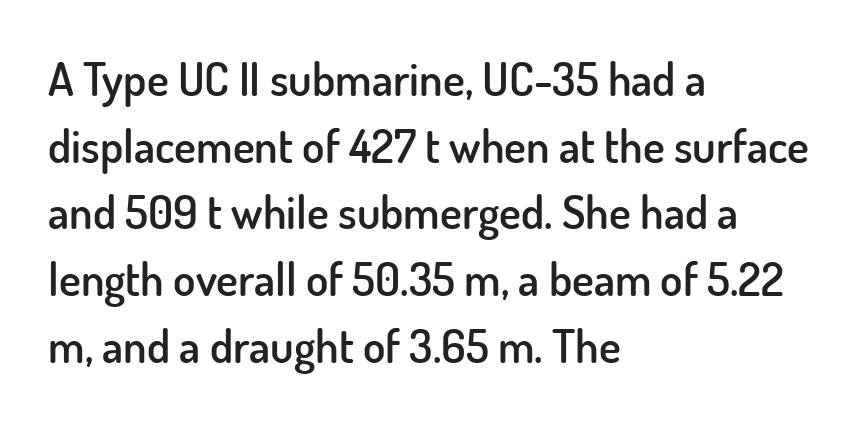
Q: Is the text bold? A: Semi-bold.
Q: Is the text italic (slanted)? A: No, it is upright.
Q: Is the typeface a serif or a sans-serif typeface? A: Sans-serif.
Q: Is the text underlined? A: No.
Q: How is the paragraph aligned? A: Left-aligned.
Q: Is the spacing between letters normal or unusually wide? A: Normal.
Q: Is the spacing between lines tight, normal or loose? A: Normal.
Q: Width (condensed, normal, or wide)? A: Normal.
Q: Stroke contrast? A: Low.
Q: x-height? A: Small.
Q: Monospaced? A: No.
